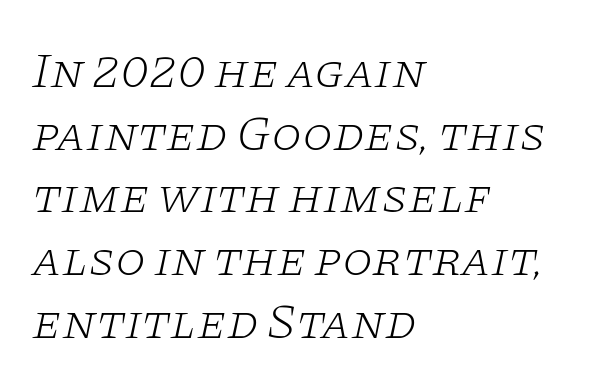
Q: Is the text bold? A: No.
Q: Is the text italic (slanted)? A: Yes, it leans right by about 11 degrees.
Q: Is the typeface a serif or a sans-serif typeface? A: Serif.
Q: Is the text underlined? A: No.
Q: How is the paragraph aligned? A: Left-aligned.
Q: Is the spacing between letters normal or unusually wide? A: Normal.
Q: Is the spacing between lines tight, normal or loose? A: Normal.
Q: Width (condensed, normal, or wide)? A: Wide.
Q: Stroke contrast? A: Low.
Q: x-height? A: Large.
Q: Monospaced? A: No.
